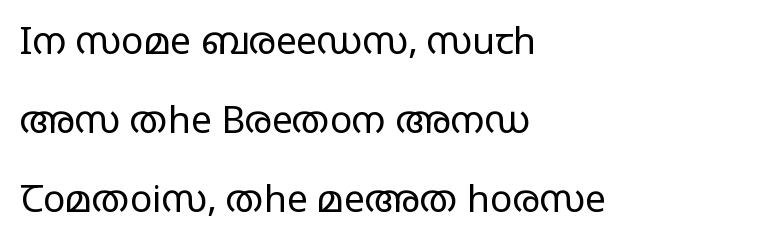
Q: Is the text bold? A: No.
Q: Is the text italic (slanted)? A: No, it is upright.
Q: Is the typeface a serif or a sans-serif typeface? A: Sans-serif.
Q: Is the text underlined? A: No.
Q: How is the paragraph aligned? A: Left-aligned.
Q: Is the spacing between letters normal or unusually wide? A: Normal.
Q: Is the spacing between lines tight, normal or loose? A: Loose.
Q: Width (condensed, normal, or wide)? A: Wide.
Q: Stroke contrast? A: Low.
Q: x-height? A: Large.
Q: Monospaced? A: No.
